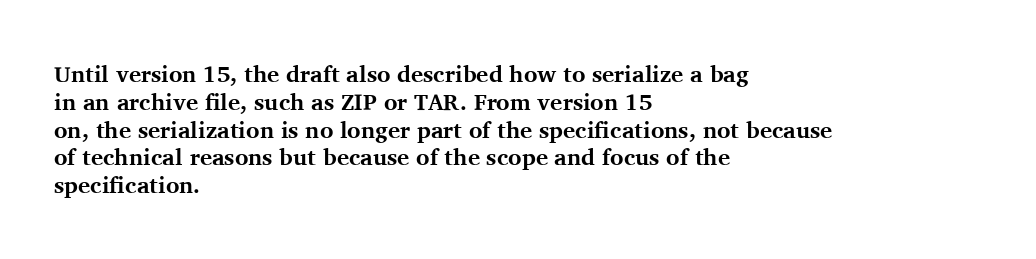
Short and long lines alike share a common starting point at left. Unlike italic type, these characters show no tilt at all. The passage shown is emphatically bold. The face used here is rendered with its standard letterfit. The space beneath each line is pristine and unruled.
